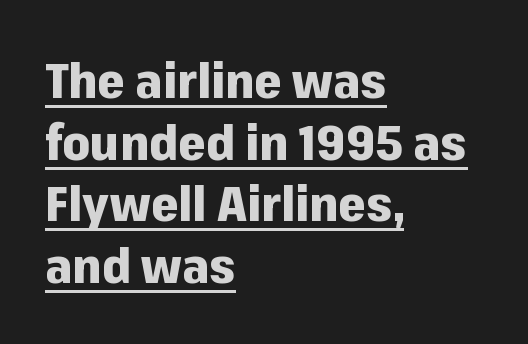
{"serif": "no", "italic": "no", "bold": "yes", "weight": "heavy", "width": "normal", "stroke_contrast": "low", "x_height": "medium", "monospaced": "no", "underline": "yes", "align": "left", "line_spacing": "normal", "line_spacing_ratio": 1.26, "letter_spacing": "normal", "letter_spacing_em": 0.0, "glyph_px": 49}
